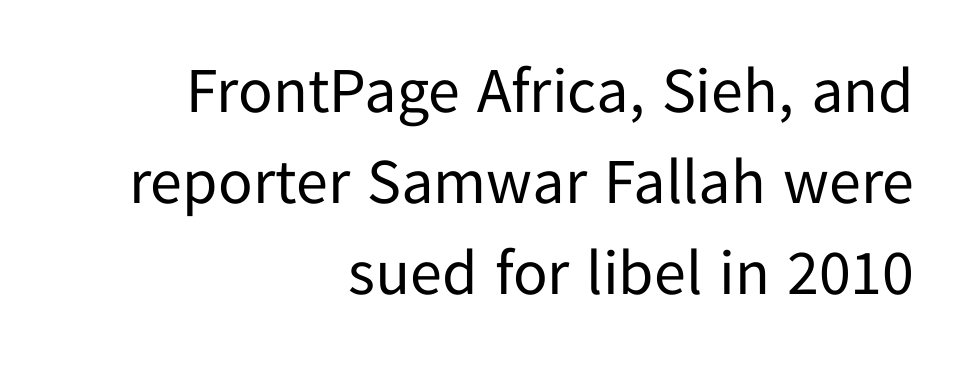
Q: Is the text bold? A: No.
Q: Is the text italic (slanted)? A: No, it is upright.
Q: Is the typeface a serif or a sans-serif typeface? A: Sans-serif.
Q: Is the text underlined? A: No.
Q: How is the paragraph aligned? A: Right-aligned.
Q: Is the spacing between letters normal or unusually wide? A: Normal.
Q: Is the spacing between lines tight, normal or loose? A: Normal.
Q: Width (condensed, normal, or wide)? A: Normal.
Q: Stroke contrast? A: Low.
Q: x-height? A: Medium.
Q: Monospaced? A: No.
